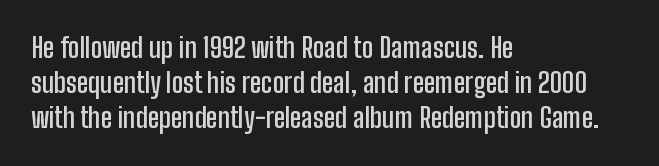
Q: Is the text bold? A: Semi-bold.
Q: Is the text italic (slanted)? A: No, it is upright.
Q: Is the text underlined? A: No.
Q: How is the paragraph aligned? A: Left-aligned.
Q: Is the spacing between letters normal or unusually wide? A: Normal.
Q: Is the spacing between lines tight, normal or loose? A: Normal.
